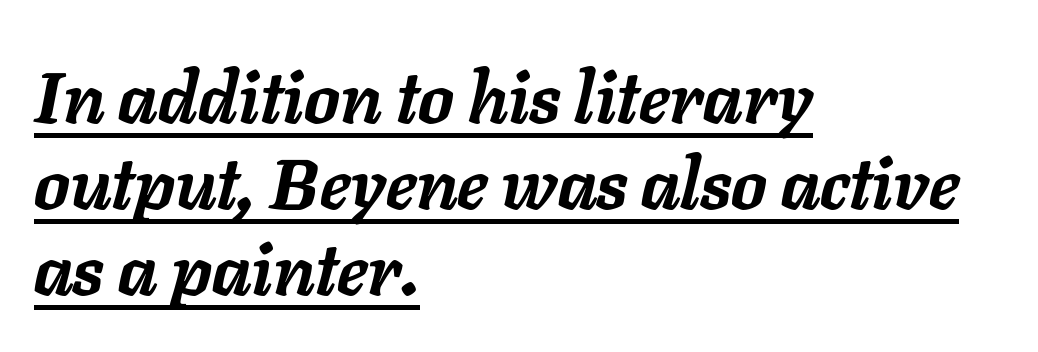
{"italic": "yes", "lean": "right", "slant_degrees": 11, "bold": "yes", "weight": "semibold", "width": "normal", "stroke_contrast": "low", "x_height": "medium", "monospaced": "no", "underline": "yes", "align": "left", "line_spacing_ratio": 1.21, "letter_spacing": "normal", "letter_spacing_em": 0.0, "glyph_px": 71}
